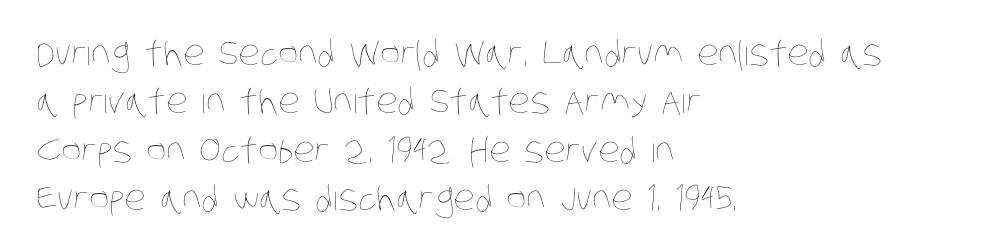
Q: Is the text bold? A: No.
Q: Is the text underlined? A: No.
Q: How is the paragraph aligned? A: Left-aligned.
Q: Is the spacing between letters normal or unusually wide? A: Normal.
Q: Is the spacing between lines tight, normal or loose? A: Normal.
Q: Width (condensed, normal, or wide)? A: Condensed.
Q: Stroke contrast? A: Low.
Q: x-height? A: Large.
Q: Monospaced? A: No.
